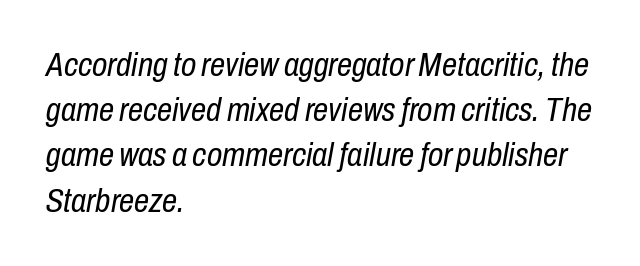
Q: Is the text bold? A: No.
Q: Is the text italic (slanted)? A: Yes, it leans right by about 10 degrees.
Q: Is the text underlined? A: No.
Q: How is the paragraph aligned? A: Left-aligned.
Q: Is the spacing between letters normal or unusually wide? A: Normal.
Q: Is the spacing between lines tight, normal or loose? A: Normal.
Q: Width (condensed, normal, or wide)? A: Condensed.
Q: Stroke contrast? A: Low.
Q: x-height? A: Medium.
Q: Monospaced? A: No.
